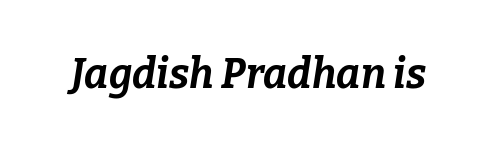
Q: Is the text bold? A: Yes.
Q: Is the text italic (slanted)? A: Yes, it leans right by about 9 degrees.
Q: Is the text underlined? A: No.
Q: Is the spacing between letters normal or unusually wide? A: Normal.
Q: Width (condensed, normal, or wide)? A: Normal.
Q: Stroke contrast? A: Low.
Q: x-height? A: Medium.
Q: Monospaced? A: No.
